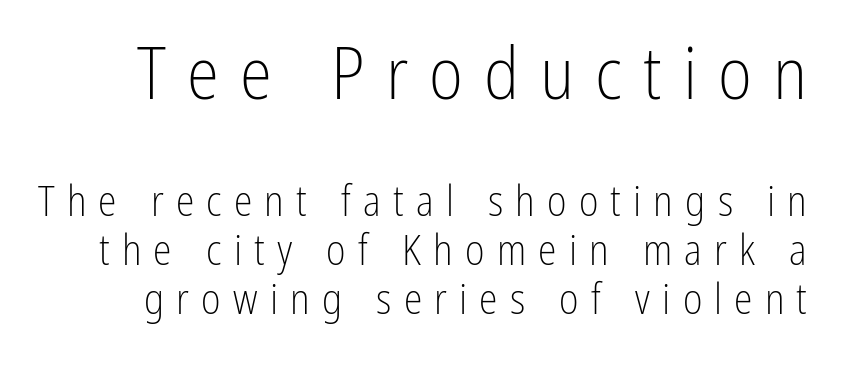
{"serif": "no", "italic": "no", "bold": "no", "weight": "light", "width": "condensed", "stroke_contrast": "low", "x_height": "medium", "monospaced": "no", "underline": "no", "line_spacing_ratio": 1.17, "letter_spacing": "wide", "letter_spacing_em": 0.29, "larger_block": "first", "size_ratio": 1.74, "glyph_px": 73}
